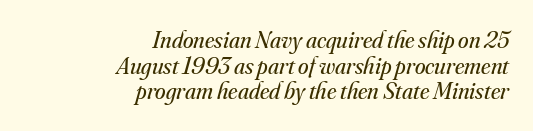
{"italic": "yes", "lean": "right", "slant_degrees": 16, "bold": "no", "underline": "no", "align": "right", "line_spacing": "tight", "line_spacing_ratio": 1.07, "letter_spacing": "normal", "letter_spacing_em": 0.0, "glyph_px": 24}
